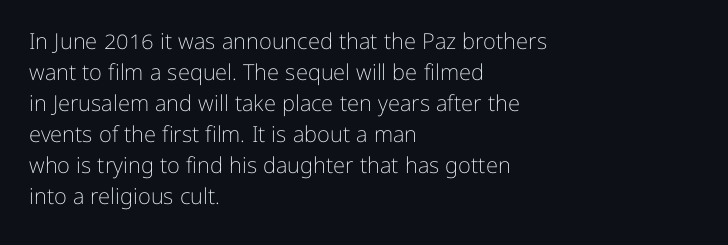
The image shows 22 px text type, upright; set left-aligned, normal line spacing (1.41x), normal letter spacing, not underlined.
